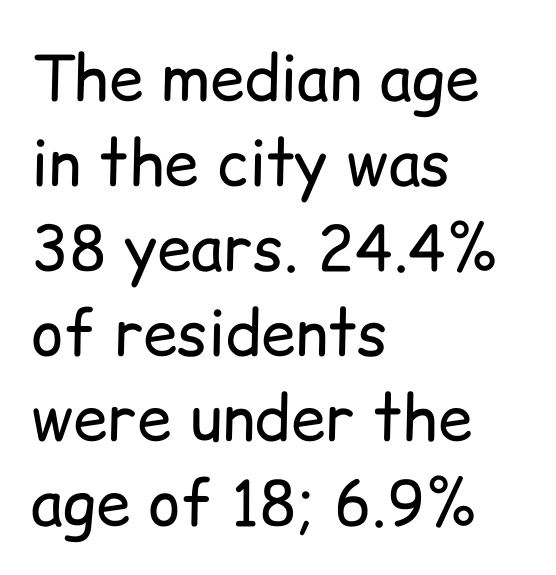
Q: Is the text bold? A: No.
Q: Is the text italic (slanted)? A: No, it is upright.
Q: Is the typeface a serif or a sans-serif typeface? A: Sans-serif.
Q: Is the text underlined? A: No.
Q: How is the paragraph aligned? A: Left-aligned.
Q: Is the spacing between letters normal or unusually wide? A: Normal.
Q: Is the spacing between lines tight, normal or loose? A: Normal.
Q: Width (condensed, normal, or wide)? A: Normal.
Q: Stroke contrast? A: Low.
Q: x-height? A: Medium.
Q: Monospaced? A: No.
